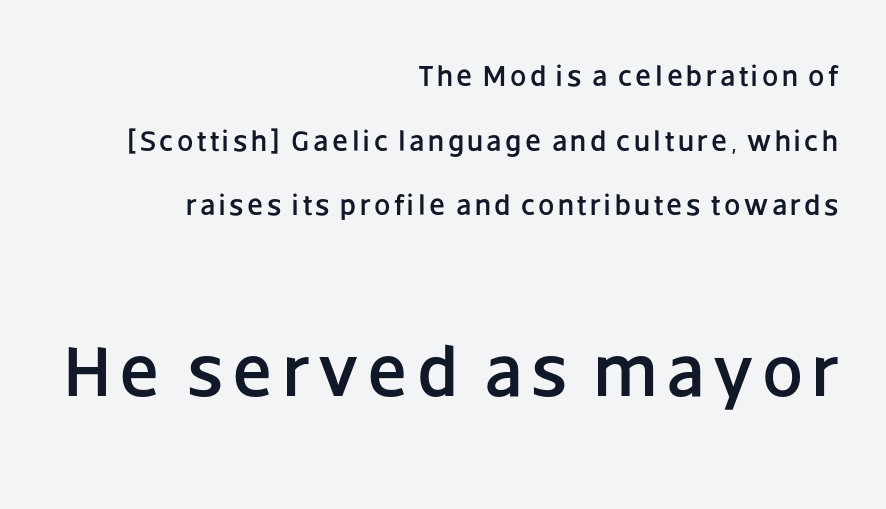
A typesetter would call this leading open, well beyond the default. No feet cap the strokes, marking this as sans-serif type. The later block is typeset at a bigger size than the earlier block. If you drew a line through each stem, it would be perfectly vertical. Rule under the text: the space is simply empty. Casual observation: everything's shoved over to the right.
